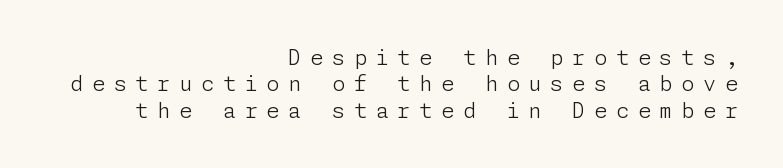
Lines of text with bare space underneath. On a weight scale, this lands at 450 or below. The lines sit at an ordinary, default distance from one another. Where is the straight margin? On the right.
